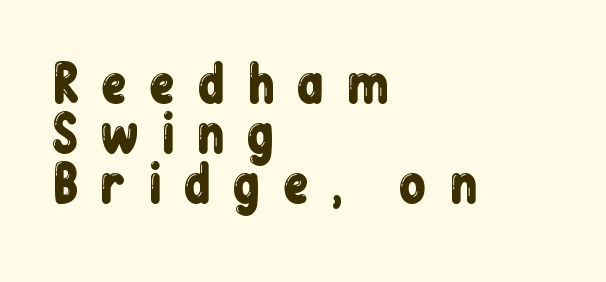
The passage shown stacks its lines with hardly any gap. Note the varied advance widths — an 'i' is clearly narrower than an 'm'. The type is letterspaced generously, with wide tracking. Line beginnings align vertically; line endings do not. The passage shown is not underscored anywhere.
